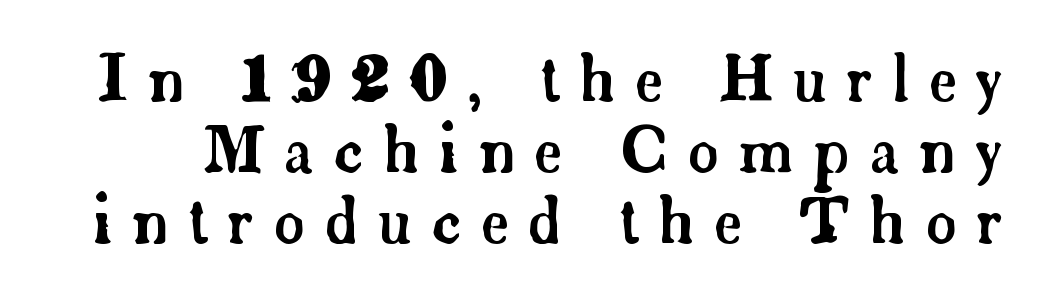
The designer went with a serif here, giving each stem small feet. The passage shown is not underscored anywhere. In terms of letterspacing, this is a distinctly airy, spread setting. Character widths vary here, with narrow letters taking less room than wide ones.
